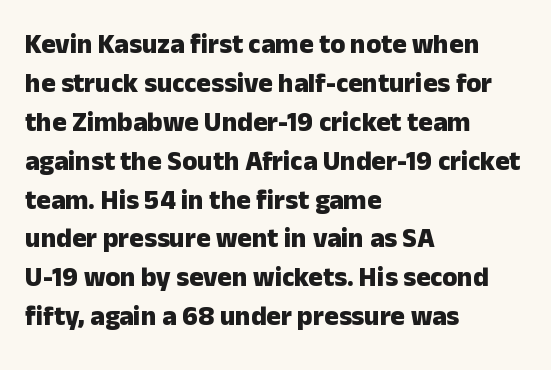
{"italic": "no", "bold": "yes", "underline": "no", "align": "left", "line_spacing": "normal", "line_spacing_ratio": 1.44, "letter_spacing": "normal", "letter_spacing_em": 0.0, "glyph_px": 27}
